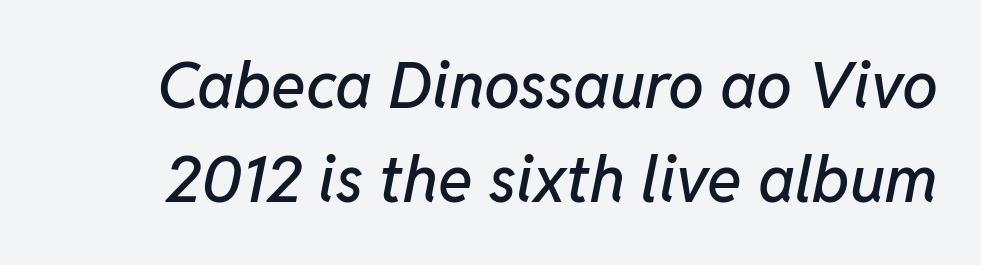
The image shows 64 px text type, italic (leaning right); set normal line spacing (1.47x), normal letter spacing, not underlined; low stroke contrast and a medium x-height.
